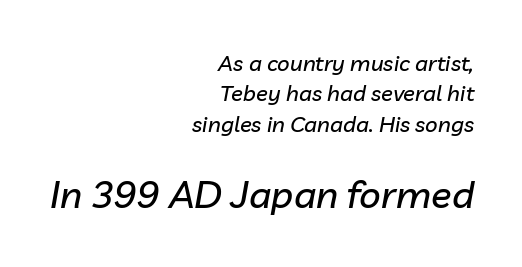
The image shows 38 px text type, italic (leaning right); set right-aligned, normal line spacing (1.38x), normal letter spacing, not underlined; the second (bottom) block is 1.73x larger; low stroke contrast and a medium x-height.
